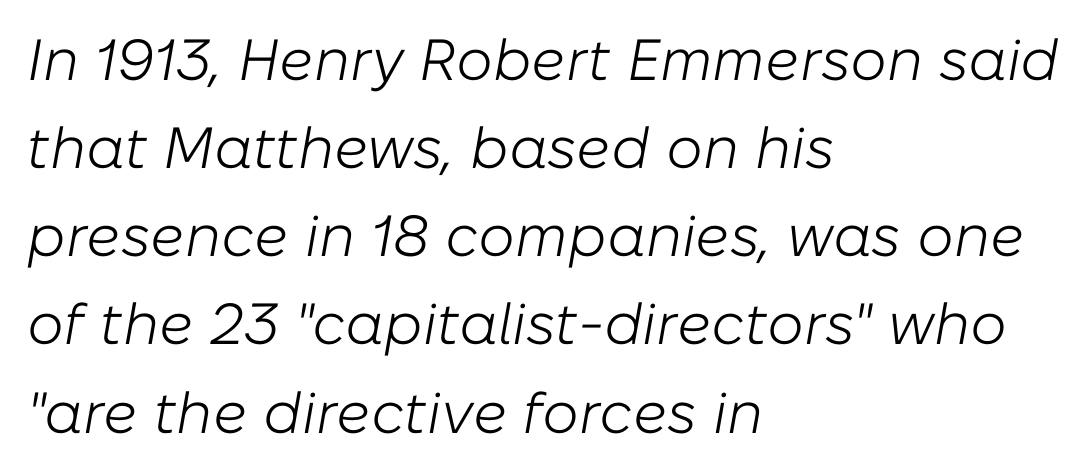
{"italic": "yes", "lean": "right", "slant_degrees": 10, "bold": "no", "weight": "light", "width": "normal", "stroke_contrast": "low", "x_height": "medium", "monospaced": "no", "underline": "no", "align": "left", "line_spacing": "normal", "line_spacing_ratio": 1.52, "letter_spacing": "normal", "letter_spacing_em": 0.0, "glyph_px": 58}
